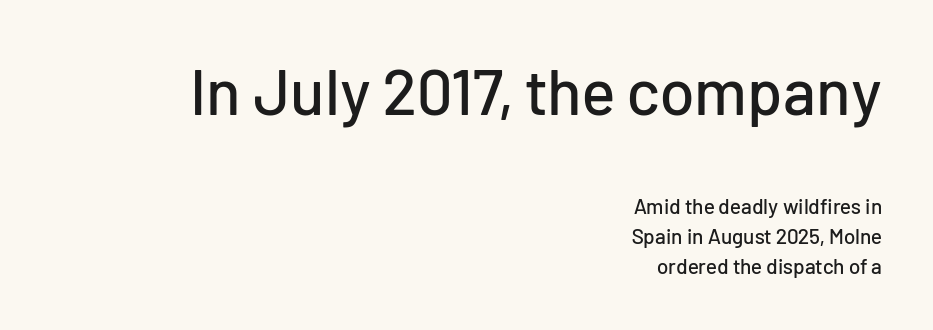
These lines sit exactly where default settings would place them. Reading down the block, your eye finds every line finishing at a fixed right position. This is sans-serif lettering, the kind often seen on screens and signage. Unlike italic type, these characters show no tilt at all.
